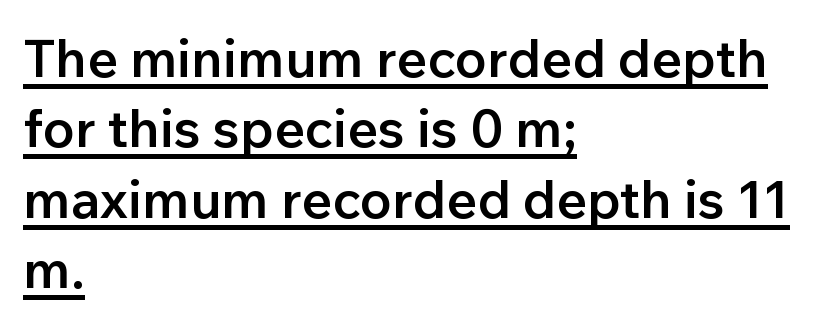
Q: Is the text bold? A: Semi-bold.
Q: Is the text italic (slanted)? A: No, it is upright.
Q: Is the typeface a serif or a sans-serif typeface? A: Sans-serif.
Q: Is the text underlined? A: Yes.
Q: How is the paragraph aligned? A: Left-aligned.
Q: Is the spacing between letters normal or unusually wide? A: Normal.
Q: Is the spacing between lines tight, normal or loose? A: Normal.
Q: Width (condensed, normal, or wide)? A: Normal.
Q: Stroke contrast? A: Low.
Q: x-height? A: Medium.
Q: Monospaced? A: No.
